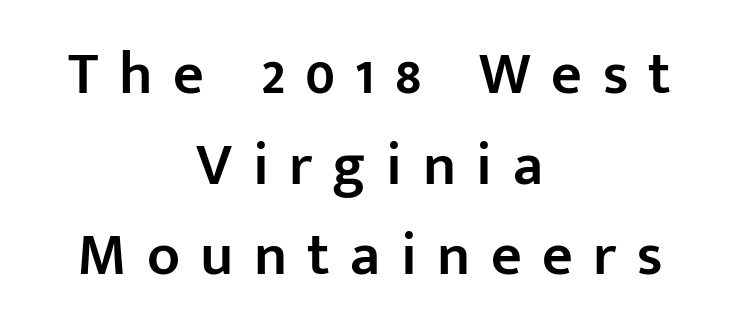
{"serif": "no", "italic": "no", "bold": "semi", "weight": "semibold", "width": "normal", "stroke_contrast": "low", "x_height": "medium", "monospaced": "no", "underline": "no", "align": "center", "line_spacing": "normal", "line_spacing_ratio": 1.51, "letter_spacing": "wide", "letter_spacing_em": 0.34, "glyph_px": 60}
